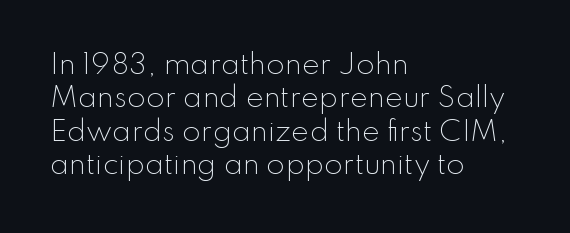
{"italic": "no", "bold": "no", "underline": "no", "align": "left", "line_spacing_ratio": 1.24, "letter_spacing": "normal", "letter_spacing_em": 0.0, "glyph_px": 27}
